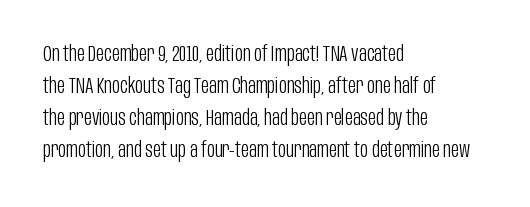
{"italic": "no", "bold": "no", "underline": "no", "align": "left", "line_spacing": "normal", "line_spacing_ratio": 1.46, "letter_spacing": "normal", "letter_spacing_em": 0.0, "glyph_px": 22}
